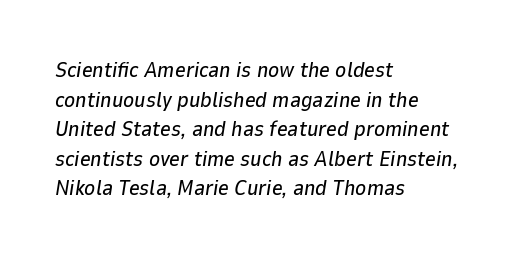
The text block is weighted toward the left margin, trailing off unevenly rightward. You could call the tracking neutral — neither tight nor loose. Yep, that's italic — everything's leaning. Underlining? Definitely not there. The vertical gap from one line to the next is medium.
